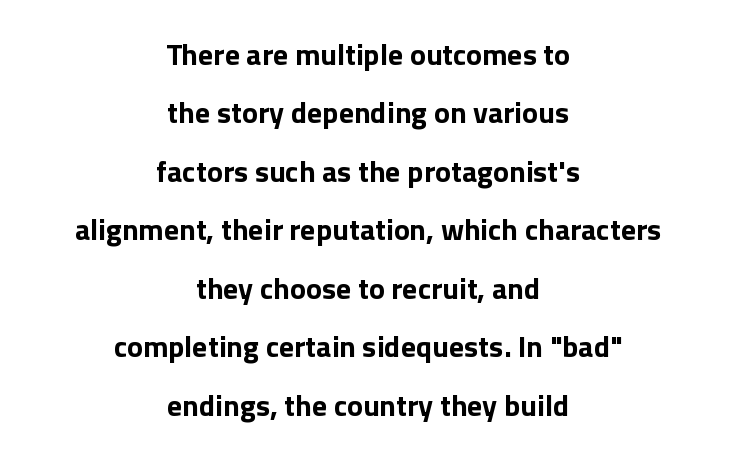
The image shows 30 px bold sans-serif type, upright; set centered, loose line spacing (1.95x), normal letter spacing, not underlined; a medium x-height.
